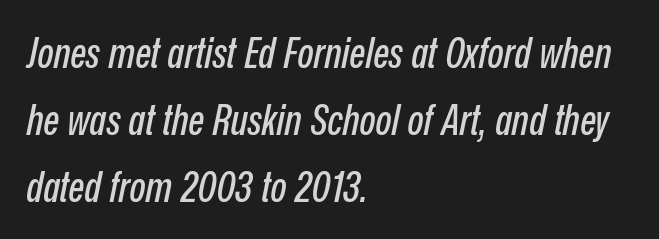
Q: Is the text italic (slanted)? A: Yes, it leans right by about 12 degrees.
Q: Is the text underlined? A: No.
Q: How is the paragraph aligned? A: Left-aligned.
Q: Is the spacing between letters normal or unusually wide? A: Normal.
Q: Is the spacing between lines tight, normal or loose? A: Normal.
Q: Width (condensed, normal, or wide)? A: Condensed.
Q: Stroke contrast? A: Low.
Q: x-height? A: Medium.
Q: Monospaced? A: No.
